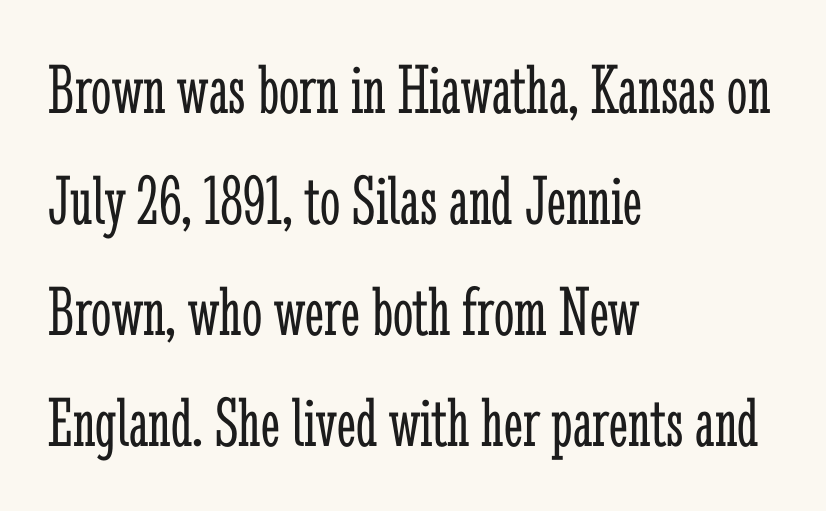
The image shows 72 px light, condensed serif type, upright; set left-aligned, normal line spacing (1.54x), normal letter spacing, not underlined; low stroke contrast and a medium x-height.
